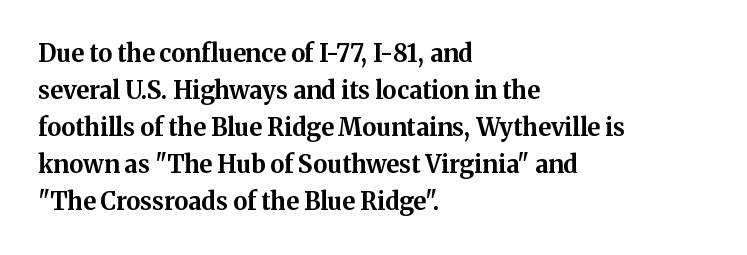
Q: Is the text bold? A: Yes.
Q: Is the text italic (slanted)? A: No, it is upright.
Q: Is the text underlined? A: No.
Q: How is the paragraph aligned? A: Left-aligned.
Q: Is the spacing between letters normal or unusually wide? A: Normal.
Q: Is the spacing between lines tight, normal or loose? A: Normal.
